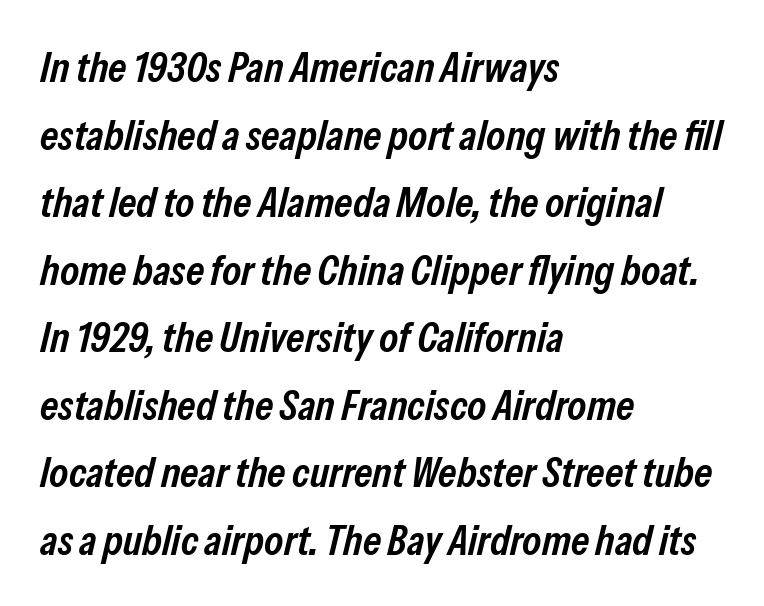
Q: Is the text bold? A: Semi-bold.
Q: Is the text italic (slanted)? A: Yes, it leans right by about 13 degrees.
Q: Is the text underlined? A: No.
Q: How is the paragraph aligned? A: Left-aligned.
Q: Is the spacing between letters normal or unusually wide? A: Normal.
Q: Is the spacing between lines tight, normal or loose? A: Normal.
Q: Width (condensed, normal, or wide)? A: Condensed.
Q: Stroke contrast? A: Low.
Q: x-height? A: Medium.
Q: Monospaced? A: No.
